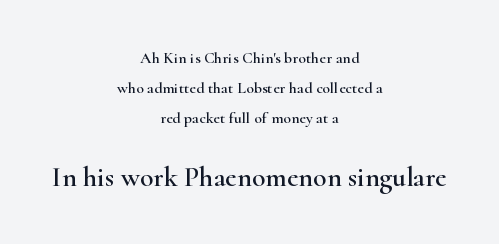
{"serif": "yes", "italic": "no", "width": "wide", "stroke_contrast": "high", "x_height": "small", "monospaced": "no", "underline": "no", "align": "center", "line_spacing_ratio": 1.87, "letter_spacing": "normal", "letter_spacing_em": 0.0, "larger_block": "second", "size_ratio": 1.75, "glyph_px": 28}
